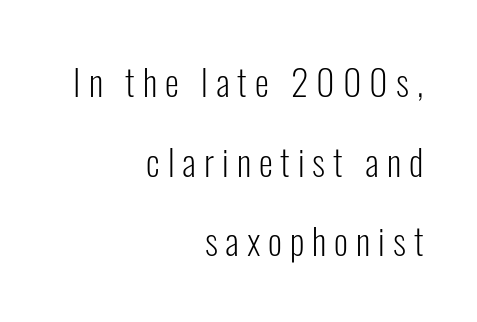
Q: Is the text bold? A: No.
Q: Is the text italic (slanted)? A: No, it is upright.
Q: Is the typeface a serif or a sans-serif typeface? A: Sans-serif.
Q: Is the text underlined? A: No.
Q: How is the paragraph aligned? A: Right-aligned.
Q: Is the spacing between letters normal or unusually wide? A: Unusually wide.
Q: Is the spacing between lines tight, normal or loose? A: Loose.
Q: Width (condensed, normal, or wide)? A: Condensed.
Q: Stroke contrast? A: Low.
Q: x-height? A: Medium.
Q: Monospaced? A: No.
